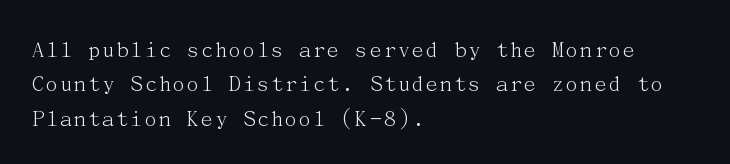
Q: Is the text bold? A: No.
Q: Is the text italic (slanted)? A: No, it is upright.
Q: Is the text underlined? A: No.
Q: How is the paragraph aligned? A: Left-aligned.
Q: Is the spacing between letters normal or unusually wide? A: Normal.
Q: Is the spacing between lines tight, normal or loose? A: Normal.
